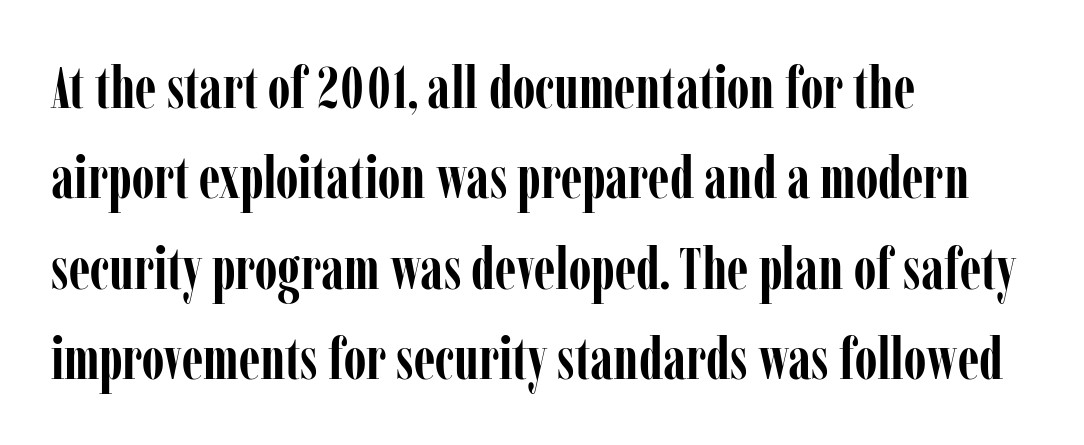
{"serif": "yes", "italic": "no", "bold": "yes", "weight": "semibold", "width": "condensed", "stroke_contrast": "low", "x_height": "medium", "monospaced": "no", "underline": "no", "align": "left", "line_spacing": "normal", "line_spacing_ratio": 1.53, "letter_spacing": "normal", "letter_spacing_em": 0.0, "glyph_px": 59}
